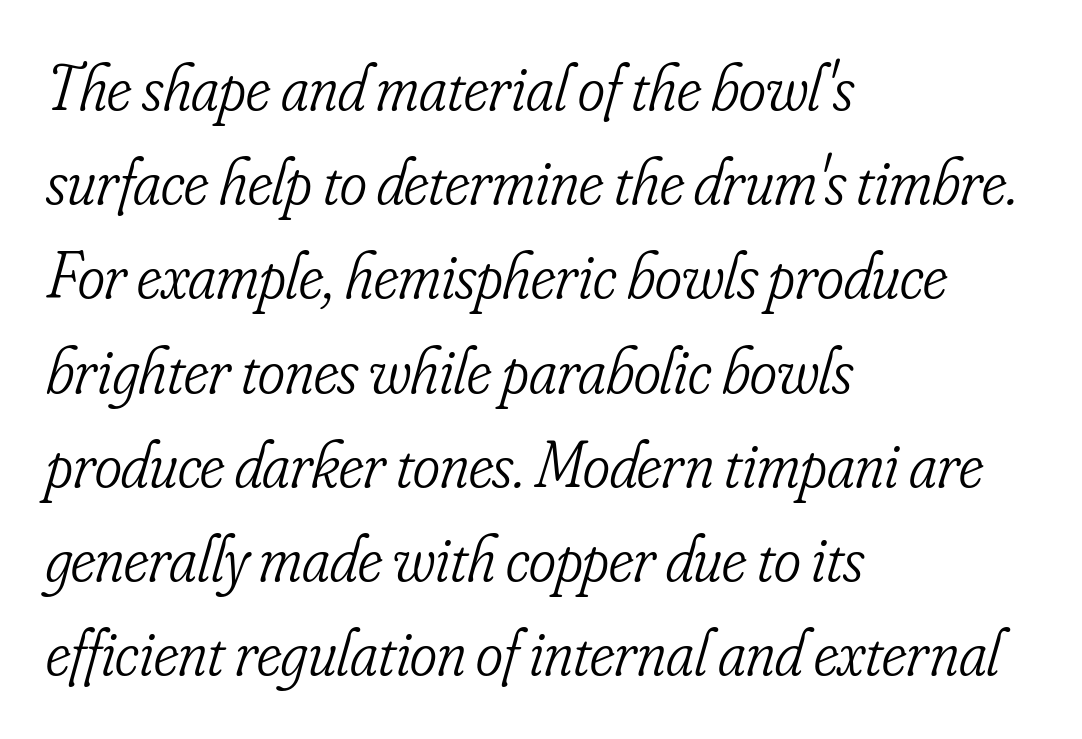
A normal amount of white space separates one row of letters from the next. Short note: letters normally spaced. Varying glyph widths throughout — classic text-font behaviour. The text was rendered using a seriffed face with decorative stroke endings. Heaviness? Minimal to ordinary, like unemphasized prose.
